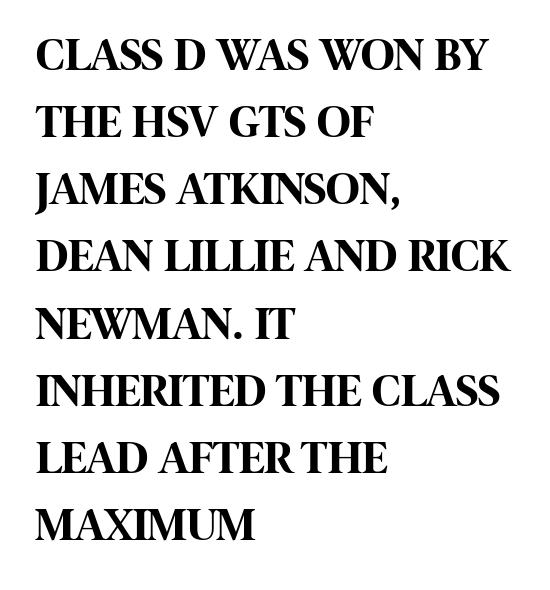
Q: Is the text bold? A: Yes.
Q: Is the text italic (slanted)? A: No, it is upright.
Q: Is the typeface a serif or a sans-serif typeface? A: Sans-serif.
Q: Is the text underlined? A: No.
Q: How is the paragraph aligned? A: Left-aligned.
Q: Is the spacing between letters normal or unusually wide? A: Normal.
Q: Is the spacing between lines tight, normal or loose? A: Normal.
Q: Width (condensed, normal, or wide)? A: Condensed.
Q: Stroke contrast? A: High.
Q: x-height? A: Large.
Q: Monospaced? A: No.
